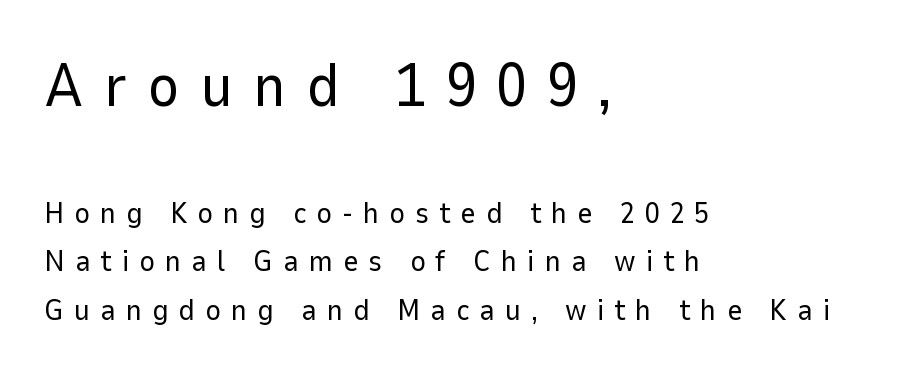
The image shows 61 px regular-weight sans-serif type, upright; set left-aligned, normal line spacing (1.62x), unusually wide letter spacing (+0.33 em), not underlined; the first (top) block is 2.03x larger; low stroke contrast and a medium x-height.
